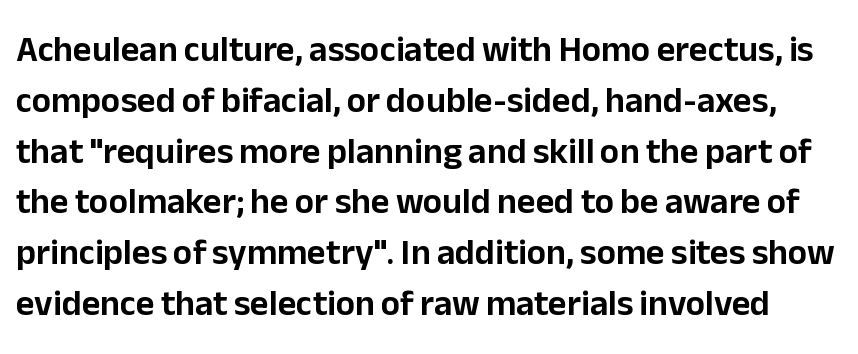
{"serif": "no", "italic": "no", "width": "normal", "stroke_contrast": "low", "x_height": "medium", "monospaced": "no", "underline": "no", "line_spacing": "normal", "line_spacing_ratio": 1.41, "letter_spacing": "normal", "letter_spacing_em": 0.0, "glyph_px": 36}
